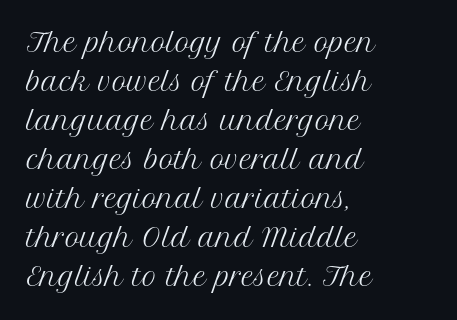
The space between consecutive lines is moderate. In terms of letterspacing, this is plain default setting. This rendering features lettering with no underline. Is the stroke heavy? The answer is a plain regular-or-lighter.
